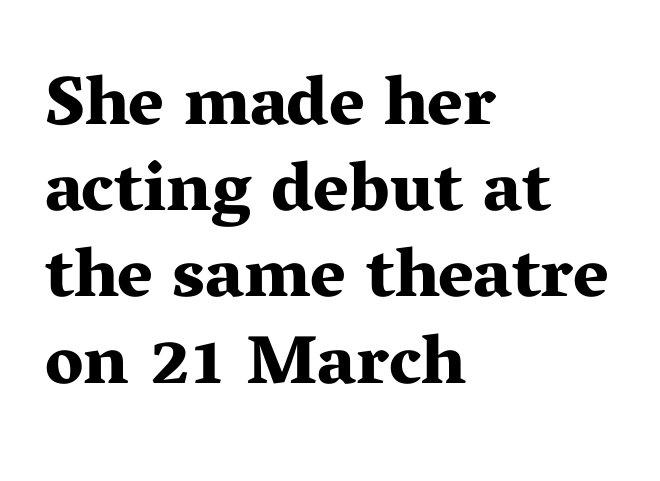
Q: Is the text bold? A: Yes.
Q: Is the text italic (slanted)? A: No, it is upright.
Q: Is the typeface a serif or a sans-serif typeface? A: Serif.
Q: Is the text underlined? A: No.
Q: How is the paragraph aligned? A: Left-aligned.
Q: Is the spacing between letters normal or unusually wide? A: Normal.
Q: Is the spacing between lines tight, normal or loose? A: Normal.
Q: Width (condensed, normal, or wide)? A: Wide.
Q: Stroke contrast? A: Medium.
Q: x-height? A: Medium.
Q: Monospaced? A: No.
